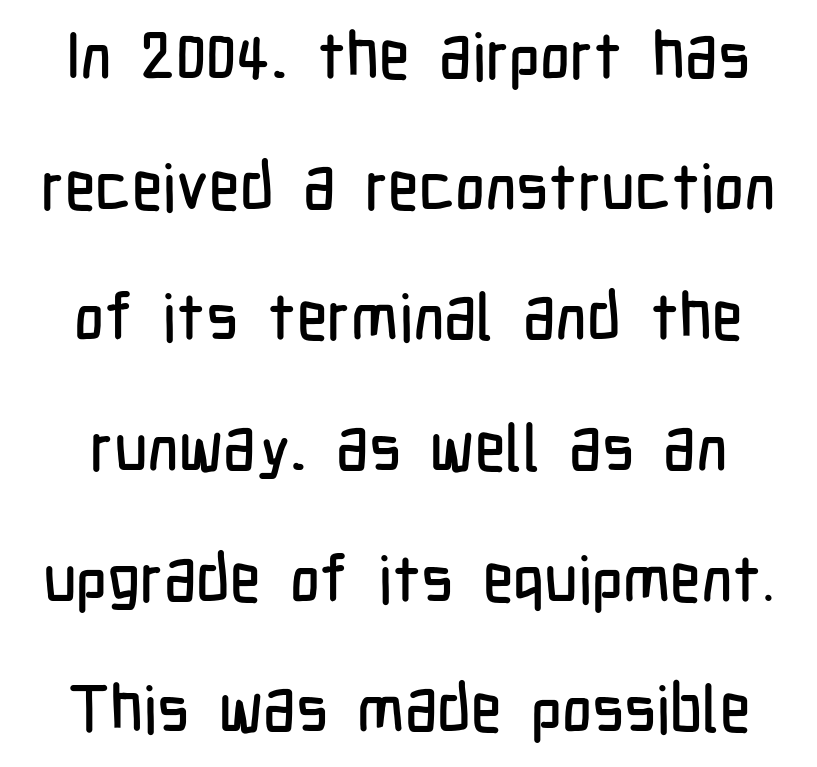
Q: Is the text italic (slanted)? A: No, it is upright.
Q: Is the typeface a serif or a sans-serif typeface? A: Sans-serif.
Q: Is the text underlined? A: No.
Q: Is the spacing between letters normal or unusually wide? A: Normal.
Q: Is the spacing between lines tight, normal or loose? A: Loose.
Q: Width (condensed, normal, or wide)? A: Condensed.
Q: Stroke contrast? A: Low.
Q: x-height? A: Medium.
Q: Monospaced? A: No.
